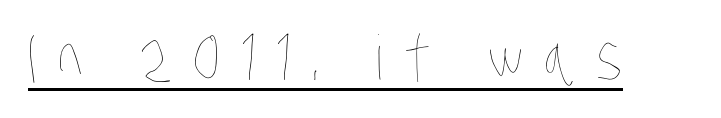
Q: Is the text bold? A: No.
Q: Is the text underlined? A: Yes.
Q: Is the spacing between letters normal or unusually wide? A: Unusually wide.
Q: Width (condensed, normal, or wide)? A: Condensed.
Q: Stroke contrast? A: Low.
Q: x-height? A: Large.
Q: Monospaced? A: No.
